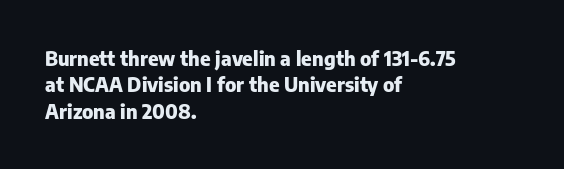
The image shows 20 px bold type, upright; set left-aligned, normal line spacing (1.32x), normal letter spacing, not underlined.
